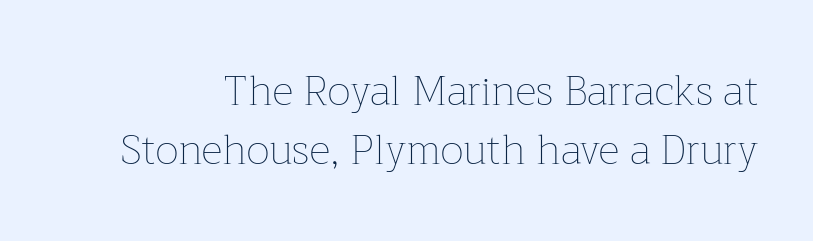
Q: Is the text bold? A: No.
Q: Is the text italic (slanted)? A: No, it is upright.
Q: Is the text underlined? A: No.
Q: Is the spacing between letters normal or unusually wide? A: Normal.
Q: Is the spacing between lines tight, normal or loose? A: Normal.
Q: Width (condensed, normal, or wide)? A: Normal.
Q: Stroke contrast? A: Low.
Q: x-height? A: Medium.
Q: Monospaced? A: No.
